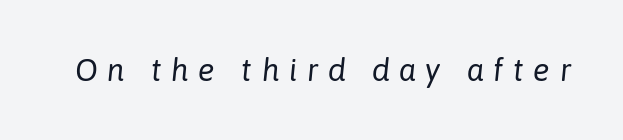
{"italic": "yes", "lean": "right", "slant_degrees": 6, "bold": "no", "weight": "regular", "width": "normal", "stroke_contrast": "low", "x_height": "medium", "monospaced": "no", "underline": "no", "letter_spacing": "wide", "letter_spacing_em": 0.31, "glyph_px": 31}
